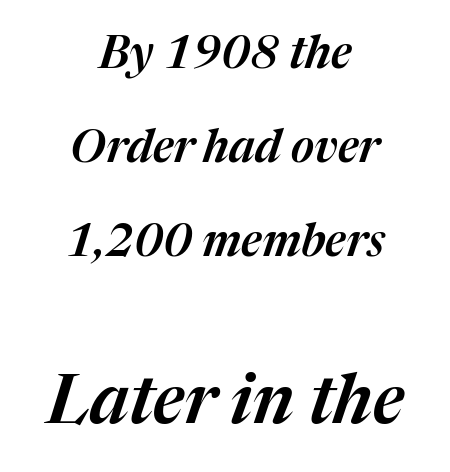
The following chunk of copy outweighs the initial chunk in type size. Decoration check: the copy has no underline. The text block is weighted toward neither margin, spreading evenly from the middle. If you drew a line through each stem, it would be angled.
